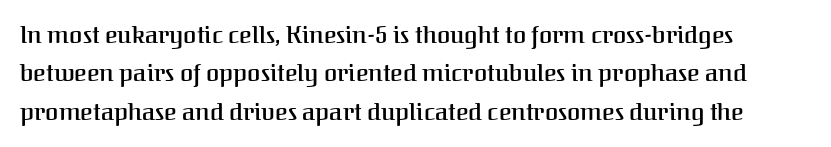
{"italic": "no", "bold": "semi", "underline": "no", "line_spacing": "normal", "line_spacing_ratio": 1.6, "letter_spacing": "normal", "letter_spacing_em": 0.0, "glyph_px": 24}
